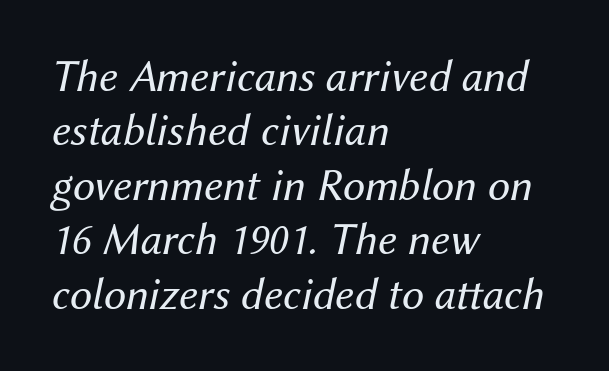
{"italic": "yes", "lean": "right", "slant_degrees": 12, "bold": "no", "weight": "regular", "width": "normal", "stroke_contrast": "medium", "x_height": "medium", "monospaced": "no", "underline": "no", "align": "left", "line_spacing_ratio": 1.21, "letter_spacing": "normal", "letter_spacing_em": 0.0, "glyph_px": 45}
